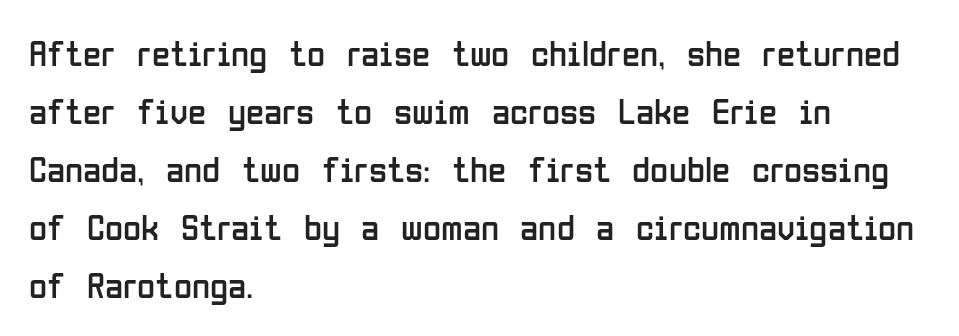
Examine the stroke ends and you'll find no serifs. The space beneath each line is pristine and unruled. Think of a printed novel: that variable character pitch is what you see here. Successive baselines arrive at the customary interval. The font is comparable to plain body text, perhaps lighter. The passage shown has conventional tracking throughout.
